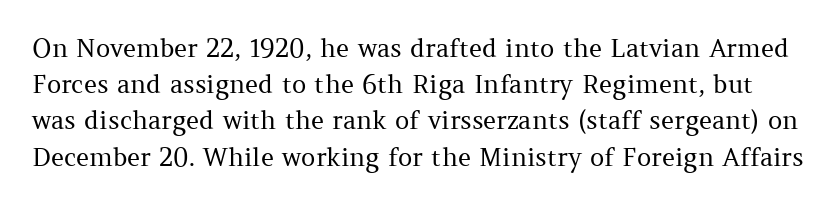
Q: Is the text bold? A: No.
Q: Is the text italic (slanted)? A: No, it is upright.
Q: Is the text underlined? A: No.
Q: Is the spacing between letters normal or unusually wide? A: Normal.
Q: Is the spacing between lines tight, normal or loose? A: Normal.
